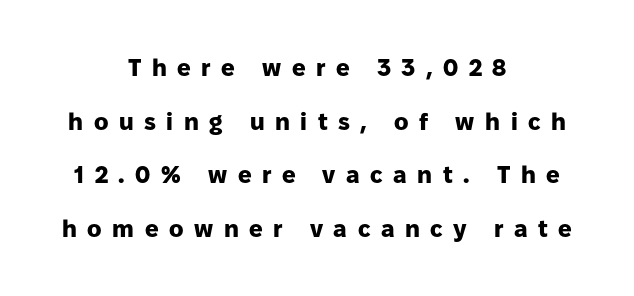
The image shows 24 px bold type, upright; set centered, loose line spacing (2.23x), unusually wide letter spacing (+0.44 em), not underlined.
